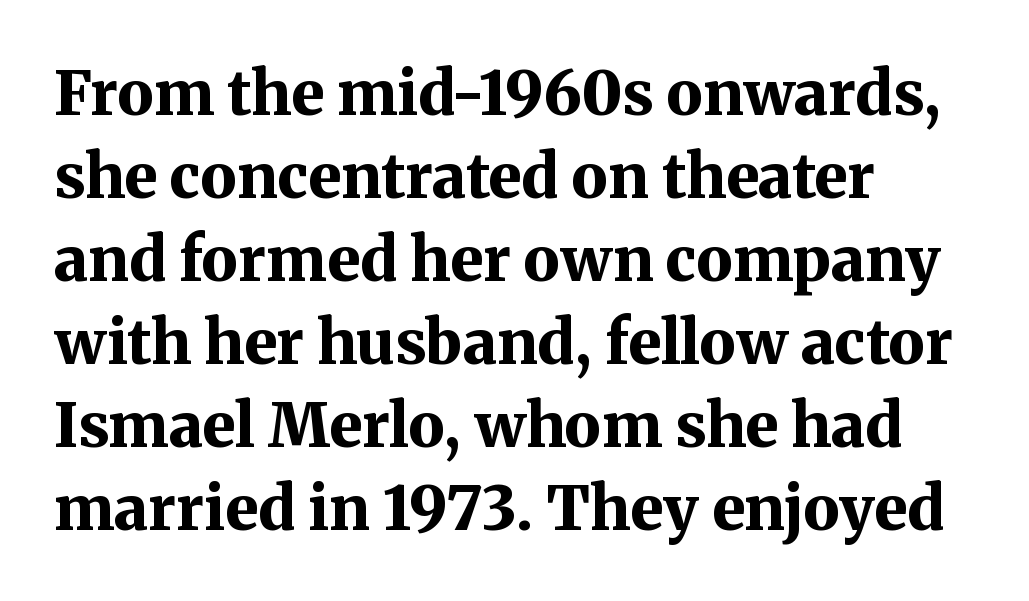
{"serif": "yes", "italic": "no", "bold": "yes", "weight": "bold", "width": "normal", "stroke_contrast": "medium", "x_height": "medium", "monospaced": "no", "underline": "no", "align": "left", "line_spacing": "normal", "line_spacing_ratio": 1.36, "letter_spacing": "normal", "letter_spacing_em": 0.0, "glyph_px": 61}
